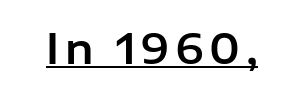
The glyphs are accompanied by a horizontal stroke just below them. You could not count columns in this text — the font is proportionally spaced. The letters stand upright; this is a roman face. The passage shown is typeset with a sans-serif family.
